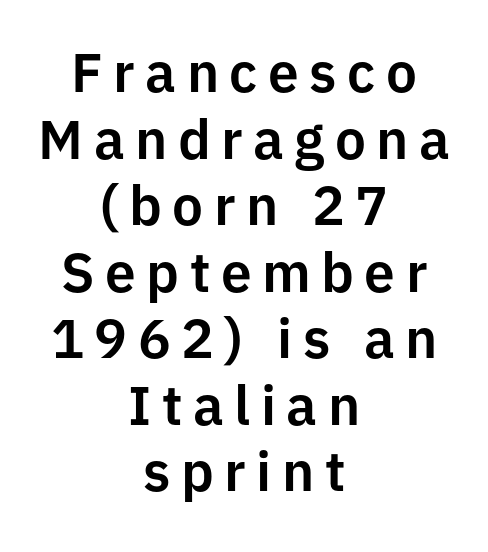
{"serif": "no", "italic": "no", "width": "normal", "stroke_contrast": "low", "x_height": "medium", "monospaced": "no", "underline": "no", "align": "center", "line_spacing_ratio": 1.21, "glyph_px": 55}
